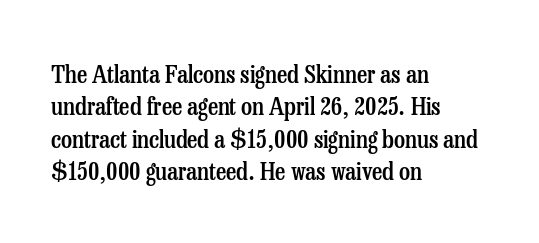
Q: Is the text bold? A: Semi-bold.
Q: Is the text italic (slanted)? A: No, it is upright.
Q: Is the text underlined? A: No.
Q: How is the paragraph aligned? A: Left-aligned.
Q: Is the spacing between letters normal or unusually wide? A: Normal.
Q: Is the spacing between lines tight, normal or loose? A: Normal.
